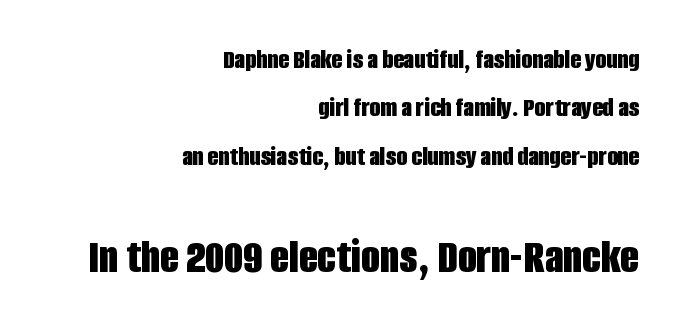
Q: Is the text bold? A: Yes.
Q: Is the text italic (slanted)? A: No, it is upright.
Q: Is the typeface a serif or a sans-serif typeface? A: Sans-serif.
Q: Is the text underlined? A: No.
Q: How is the paragraph aligned? A: Right-aligned.
Q: Is the spacing between letters normal or unusually wide? A: Normal.
Q: Which block of text is set in a larger size, the first (top) or the second (bottom)? A: The second (bottom) one.
Q: Width (condensed, normal, or wide)? A: Condensed.
Q: Stroke contrast? A: Low.
Q: x-height? A: Large.
Q: Monospaced? A: No.
